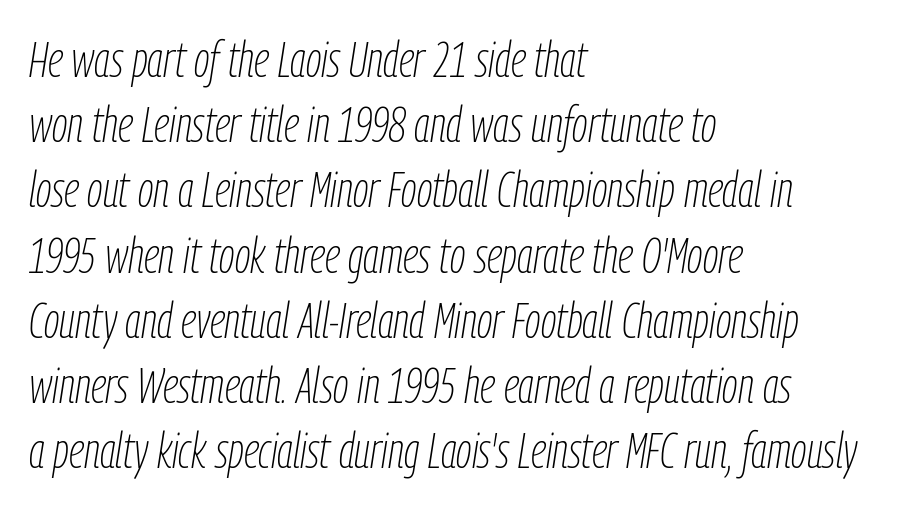
Stems and bowls with no extra thickness — not bold. You could call the tracking neutral — neither tight nor loose. Casual observation: everything's shoved over to the left. Decoration check: the copy has no underline. Does the lettering tilt? It does — this is italic. Does the leading feel generous? No, just average.
